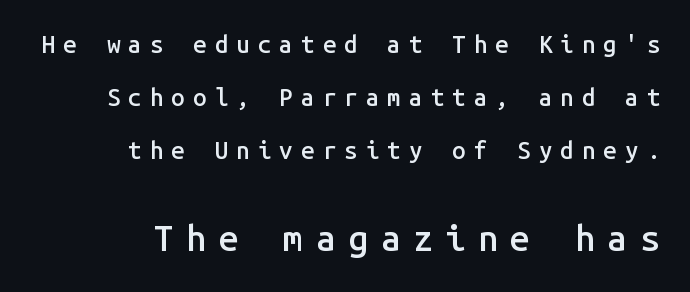
{"serif": "no", "italic": "no", "bold": "semi", "weight": "semibold", "width": "normal", "stroke_contrast": "low", "x_height": "medium", "monospaced": "yes", "underline": "no", "align": "right", "line_spacing": "loose", "line_spacing_ratio": 2.2, "letter_spacing": "wide", "letter_spacing_em": 0.34, "larger_block": "second", "size_ratio": 1.5, "glyph_px": 36}
